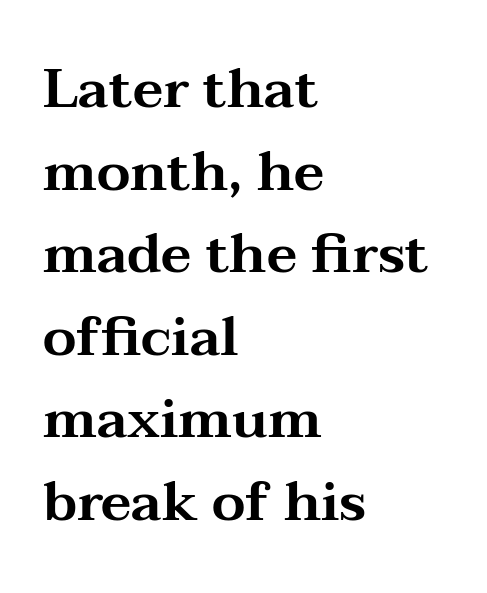
This sample keeps an unexceptional amount of space between lines. Rendered with straight, roman letterforms. Here the designer chose a conventional face with non-uniform glyph widths. Underline: absent.
